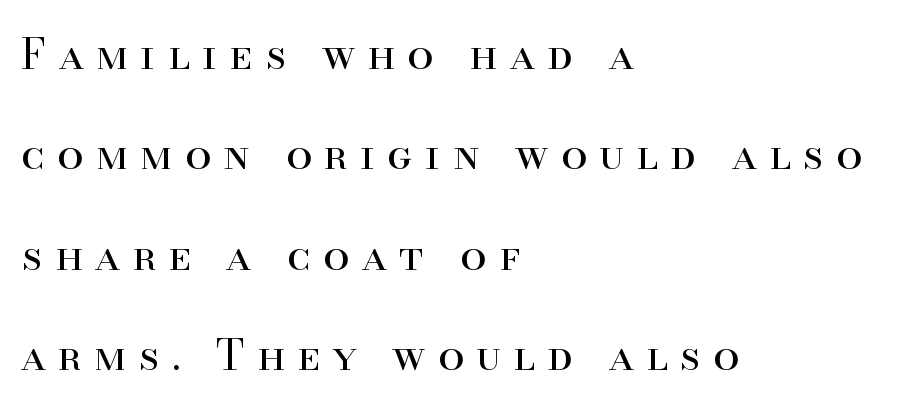
{"serif": "yes", "italic": "no", "bold": "no", "weight": "regular", "width": "normal", "stroke_contrast": "high", "x_height": "small", "monospaced": "no", "underline": "no", "align": "left", "line_spacing": "loose", "line_spacing_ratio": 2.39, "letter_spacing": "wide", "letter_spacing_em": 0.3, "glyph_px": 42}
